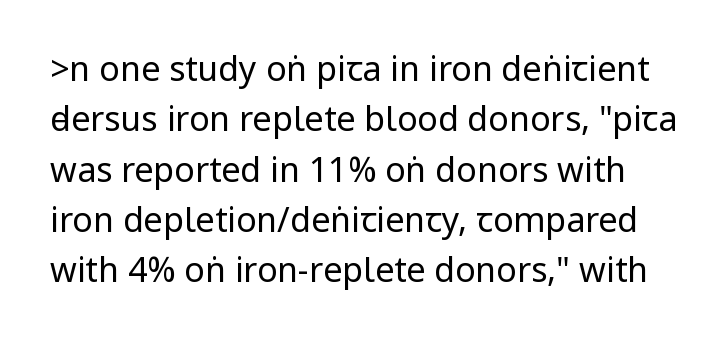
Q: Is the text bold? A: No.
Q: Is the text italic (slanted)? A: No, it is upright.
Q: Is the typeface a serif or a sans-serif typeface? A: Sans-serif.
Q: Is the text underlined? A: No.
Q: Is the spacing between letters normal or unusually wide? A: Normal.
Q: Is the spacing between lines tight, normal or loose? A: Normal.
Q: Width (condensed, normal, or wide)? A: Condensed.
Q: Stroke contrast? A: Low.
